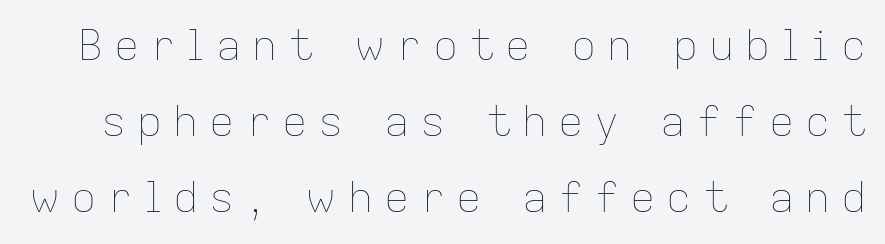
The passage shown is not bold in any degree. Is there any slant? The stems are plumb. Clear beneath every line of the passage. Spacing between characters has been opened up far beyond the box default. Character widths vary here, with narrow letters taking less room than wide ones.
